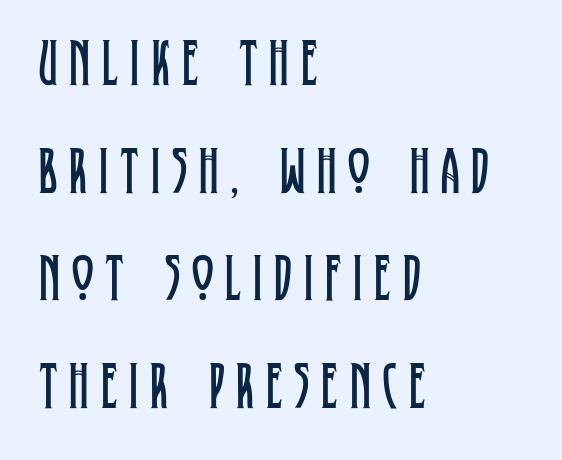
Character widths vary here, with narrow letters taking less room than wide ones. Italic? Not at all — the glyphs are vertical. These lines are set flush left with a ragged right edge. A serif font was chosen for this passage. Normally led — the rows are evenly, conventionally spaced. Is this a heavy cut? Hardly; it is regular or lighter.
